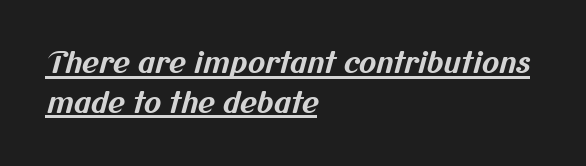
Q: Is the text bold? A: Yes.
Q: Is the typeface a serif or a sans-serif typeface? A: Sans-serif.
Q: Is the text underlined? A: Yes.
Q: How is the paragraph aligned? A: Left-aligned.
Q: Is the spacing between letters normal or unusually wide? A: Normal.
Q: Is the spacing between lines tight, normal or loose? A: Normal.
Q: Width (condensed, normal, or wide)? A: Normal.
Q: Stroke contrast? A: Medium.
Q: x-height? A: Medium.
Q: Monospaced? A: No.
